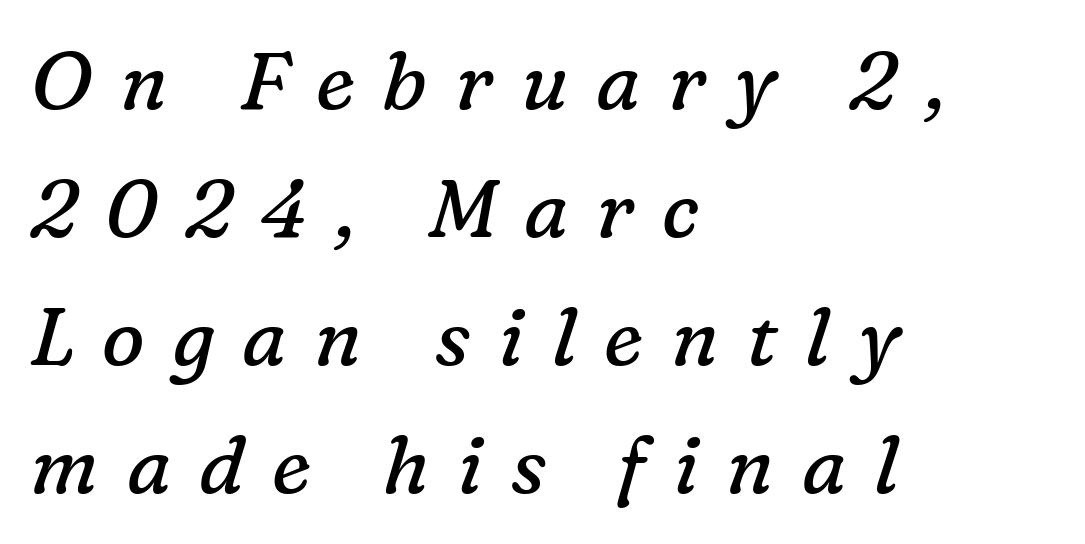
Q: Is the text bold? A: No.
Q: Is the text italic (slanted)? A: Yes, it leans right by about 16 degrees.
Q: Is the typeface a serif or a sans-serif typeface? A: Serif.
Q: Is the text underlined? A: No.
Q: How is the paragraph aligned? A: Left-aligned.
Q: Is the spacing between letters normal or unusually wide? A: Unusually wide.
Q: Is the spacing between lines tight, normal or loose? A: Normal.
Q: Width (condensed, normal, or wide)? A: Normal.
Q: Stroke contrast? A: Low.
Q: x-height? A: Medium.
Q: Monospaced? A: No.
